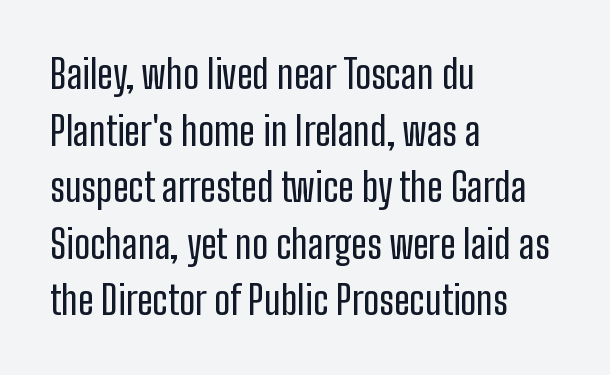
{"serif": "no", "italic": "no", "width": "condensed", "stroke_contrast": "low", "x_height": "medium", "monospaced": "no", "underline": "no", "align": "left", "line_spacing": "normal", "line_spacing_ratio": 1.45, "letter_spacing": "normal", "letter_spacing_em": 0.0, "glyph_px": 39}
